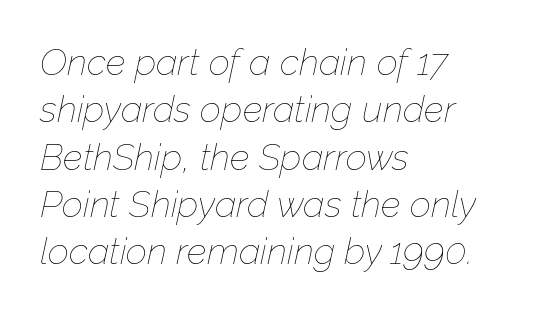
Which margin do the lines hug? The left one — the right edge is uneven. The face used here is proportionally spaced, like ordinary book or web type. Tall strokes in this sample are angled rather than plumb. Each new line begins a customary step beneath the previous one.
